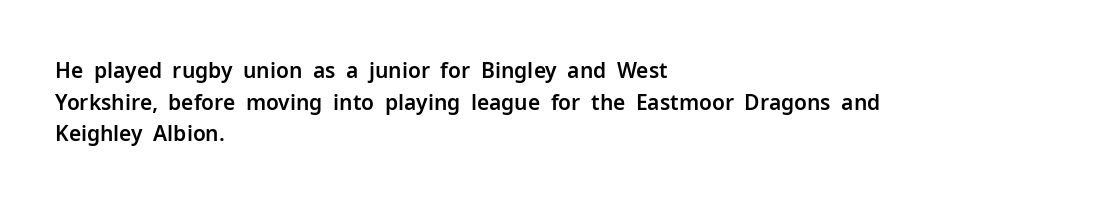
The image shows 21 px text type, upright; set left-aligned, normal line spacing (1.51x), normal letter spacing, not underlined.
